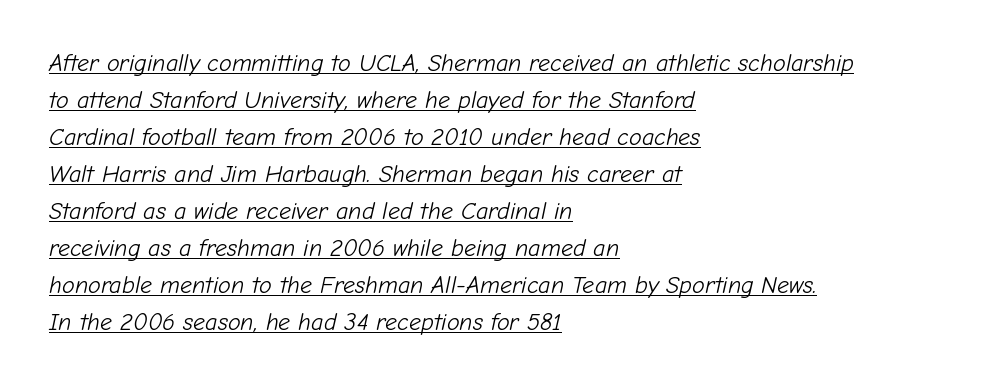
Q: Is the text bold? A: No.
Q: Is the text italic (slanted)? A: Yes, it leans right by about 12 degrees.
Q: Is the text underlined? A: Yes.
Q: How is the paragraph aligned? A: Left-aligned.
Q: Is the spacing between letters normal or unusually wide? A: Normal.
Q: Is the spacing between lines tight, normal or loose? A: Normal.
